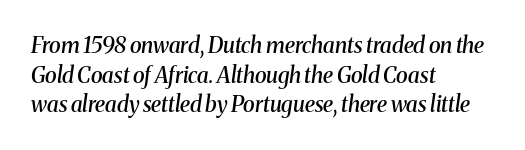
The image shows 22 px text type, italic (leaning right); set left-aligned, normal line spacing (1.35x), normal letter spacing, not underlined.
